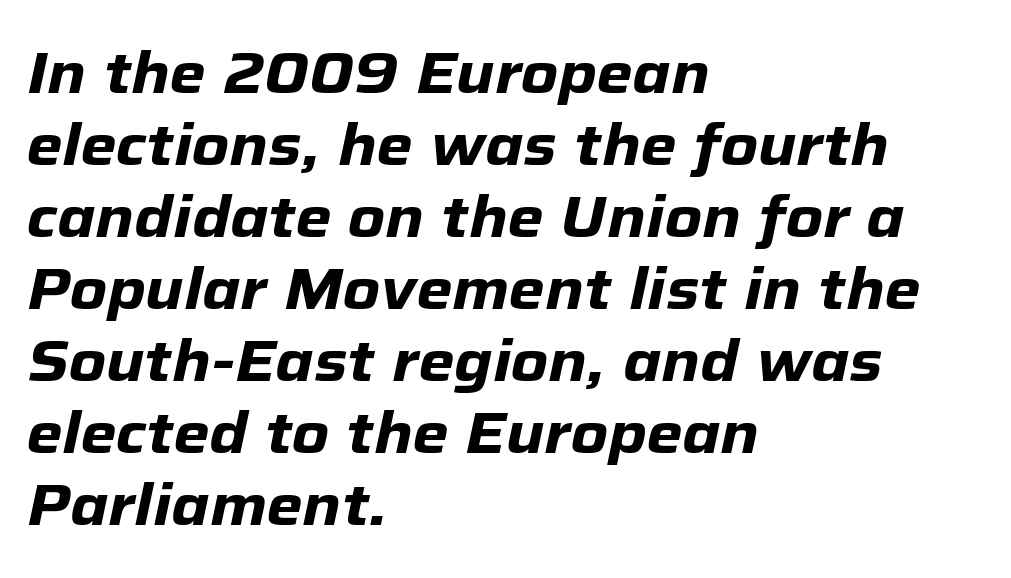
{"italic": "yes", "lean": "right", "slant_degrees": 12, "bold": "yes", "weight": "heavy", "width": "normal", "stroke_contrast": "low", "x_height": "medium", "monospaced": "no", "underline": "no", "align": "left", "line_spacing_ratio": 1.24, "letter_spacing": "normal", "letter_spacing_em": 0.0, "glyph_px": 58}
